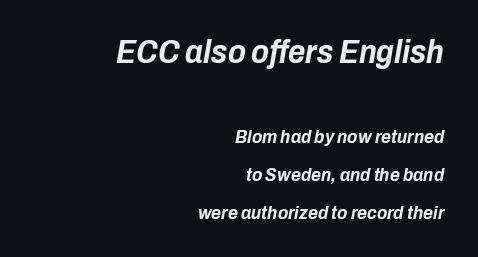
Q: Is the text bold? A: Yes.
Q: Is the text italic (slanted)? A: Yes, it leans right by about 10 degrees.
Q: Is the text underlined? A: No.
Q: How is the paragraph aligned? A: Right-aligned.
Q: Is the spacing between letters normal or unusually wide? A: Normal.
Q: Is the spacing between lines tight, normal or loose? A: Loose.
Q: Which block of text is set in a larger size, the first (top) or the second (bottom)? A: The first (top) one.
Q: Width (condensed, normal, or wide)? A: Condensed.
Q: Stroke contrast? A: Low.
Q: x-height? A: Medium.
Q: Monospaced? A: No.
